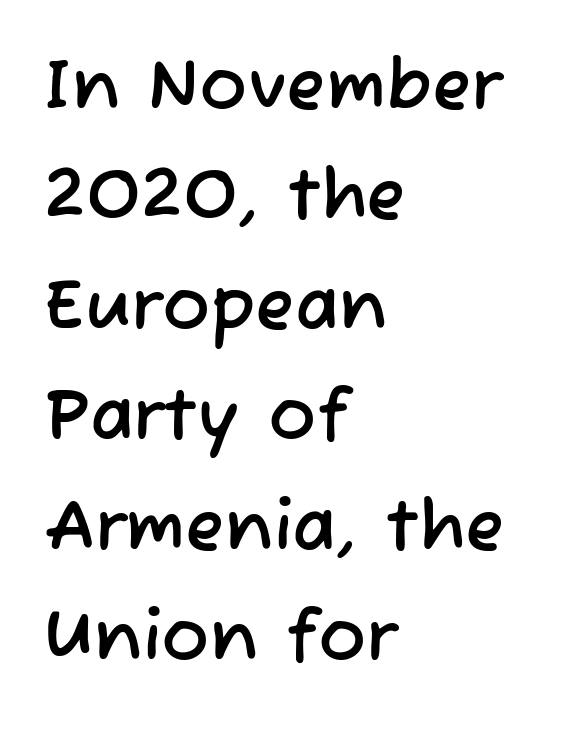
The image shows 72 px sans-serif type; set left-aligned, normal line spacing (1.53x), normal letter spacing, not underlined; low stroke contrast and a medium x-height.
